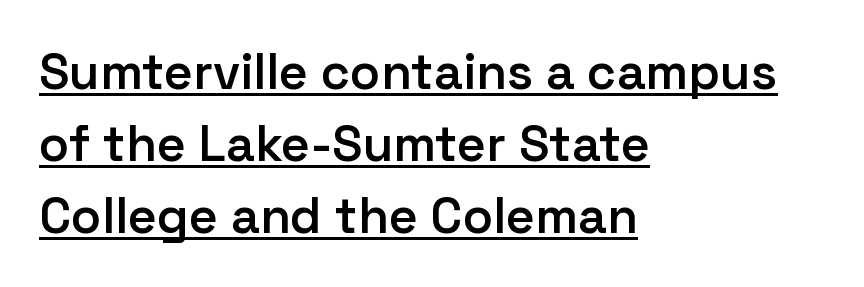
{"serif": "no", "italic": "no", "bold": "semi", "weight": "semibold", "width": "normal", "stroke_contrast": "low", "x_height": "medium", "monospaced": "no", "underline": "yes", "align": "left", "line_spacing": "normal", "line_spacing_ratio": 1.44, "letter_spacing": "normal", "letter_spacing_em": 0.0, "glyph_px": 50}
